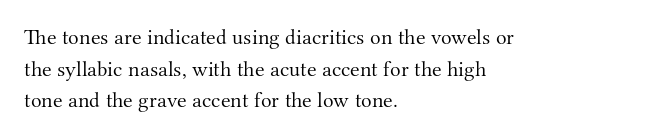
The image shows 22 px text type, upright; set left-aligned, normal line spacing (1.44x), normal letter spacing, not underlined.
